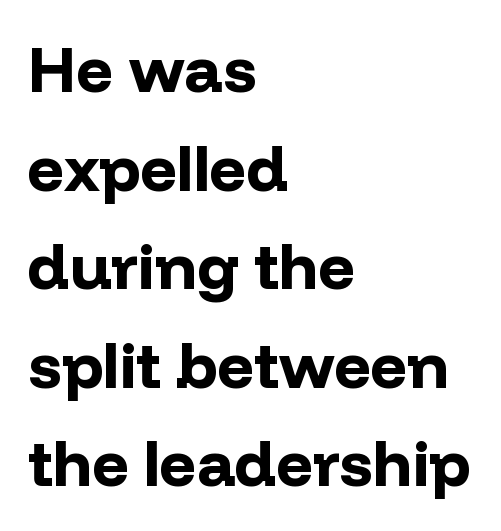
{"serif": "no", "italic": "no", "bold": "yes", "weight": "bold", "width": "normal", "stroke_contrast": "low", "x_height": "medium", "monospaced": "no", "underline": "no", "align": "left", "line_spacing": "normal", "line_spacing_ratio": 1.54, "letter_spacing": "normal", "letter_spacing_em": 0.0, "glyph_px": 64}
